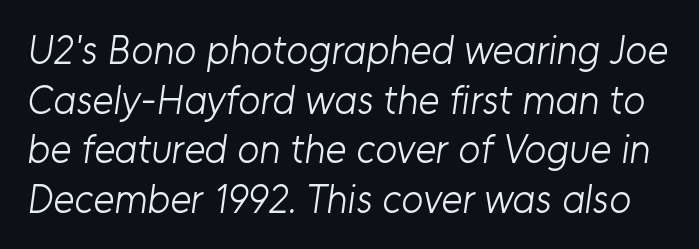
The image shows 40 px light sans-serif type; set line spacing 1.24x, normal letter spacing, not underlined; low stroke contrast and a medium x-height.
